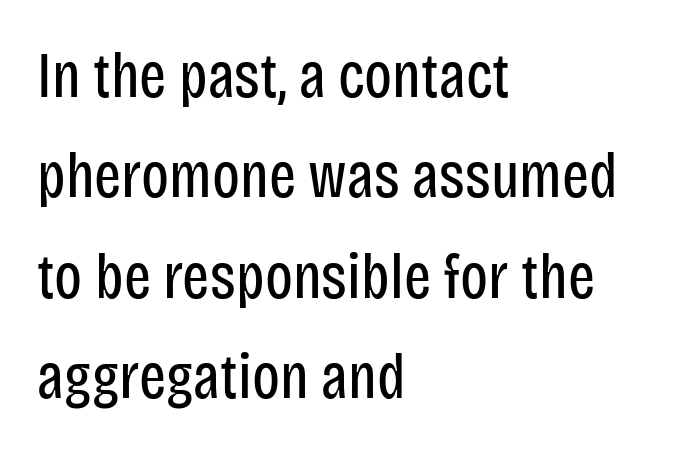
A typesetter would call this leading conventional body-copy spacing. The face used here is proportionally spaced, like ordinary book or web type. The rendering shows plain stroke endings on the letterforms — a sans-serif design. Compared with a centered layout, this one pins lines to the left instead.
